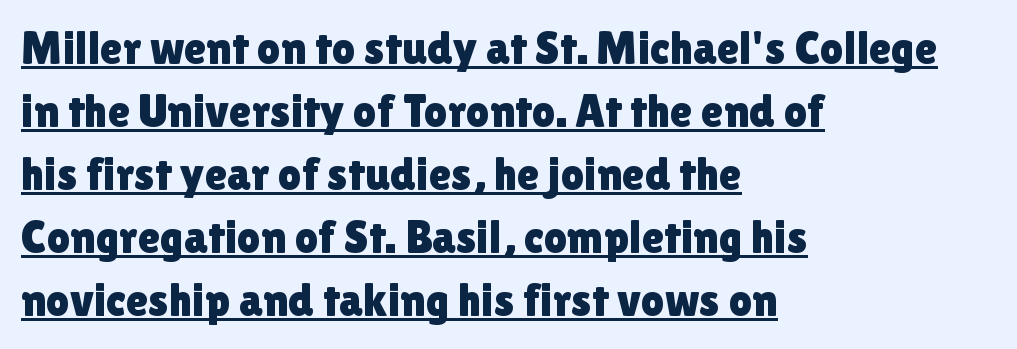
{"serif": "no", "italic": "no", "width": "normal", "x_height": "medium", "monospaced": "no", "underline": "yes", "align": "left", "line_spacing": "normal", "line_spacing_ratio": 1.37, "letter_spacing": "normal", "letter_spacing_em": 0.0, "glyph_px": 46}
